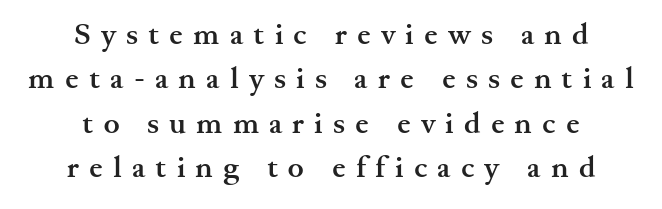
Q: Is the text bold? A: Yes.
Q: Is the text italic (slanted)? A: No, it is upright.
Q: Is the typeface a serif or a sans-serif typeface? A: Serif.
Q: Is the text underlined? A: No.
Q: How is the paragraph aligned? A: Centered.
Q: Is the spacing between letters normal or unusually wide? A: Unusually wide.
Q: Is the spacing between lines tight, normal or loose? A: Normal.
Q: Width (condensed, normal, or wide)? A: Wide.
Q: Stroke contrast? A: Medium.
Q: x-height? A: Small.
Q: Monospaced? A: No.
